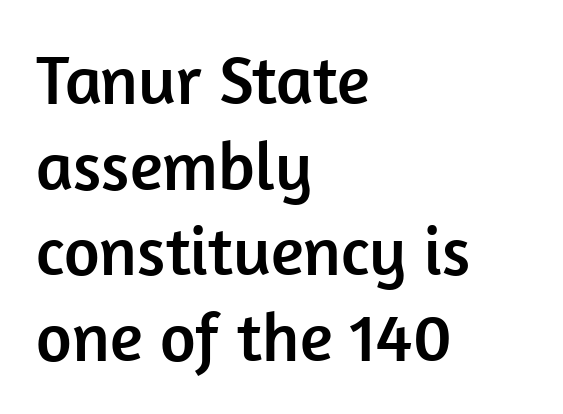
Q: Is the text italic (slanted)? A: No, it is upright.
Q: Is the typeface a serif or a sans-serif typeface? A: Sans-serif.
Q: Is the text underlined? A: No.
Q: How is the paragraph aligned? A: Left-aligned.
Q: Is the spacing between letters normal or unusually wide? A: Normal.
Q: Width (condensed, normal, or wide)? A: Normal.
Q: Stroke contrast? A: Low.
Q: x-height? A: Medium.
Q: Monospaced? A: No.
